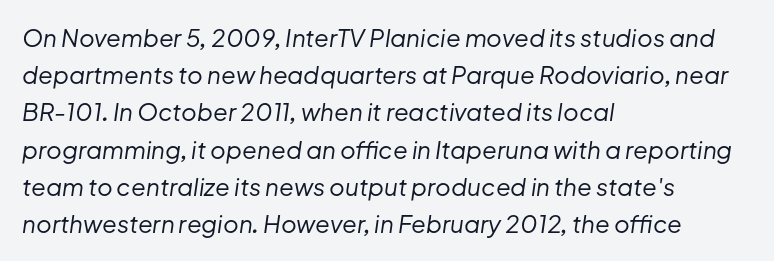
Q: Is the text bold? A: No.
Q: Is the text italic (slanted)? A: Yes, it leans right by about 8 degrees.
Q: Is the text underlined? A: No.
Q: How is the paragraph aligned? A: Left-aligned.
Q: Is the spacing between letters normal or unusually wide? A: Normal.
Q: Is the spacing between lines tight, normal or loose? A: Normal.
